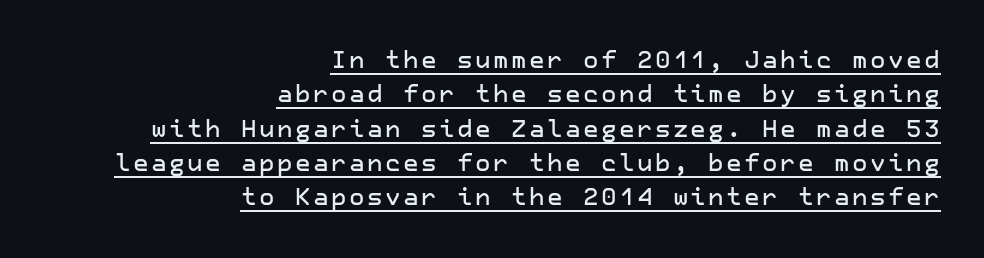
All the whitespace from short lines collects on the left. This is roman type, the default non-slanted kind. The rendering uses the underline text-decoration. Rows of type keep a routine distance in the vertical direction.
